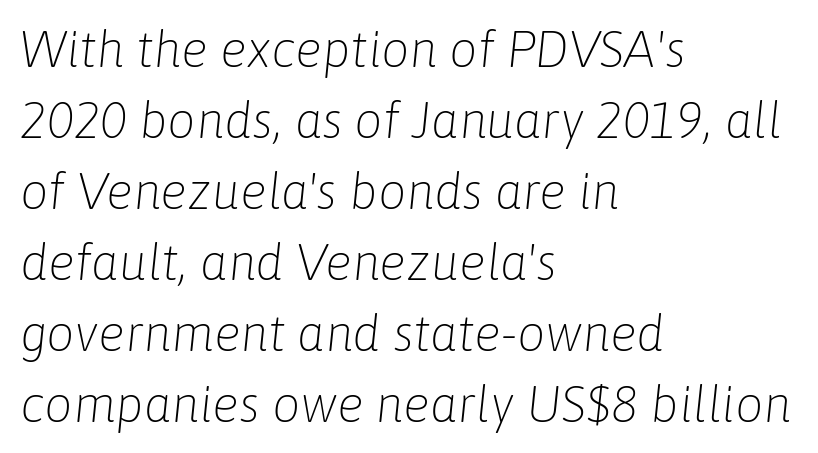
Heaviness? Minimal to ordinary, like unemphasized prose. Leading matches the norm, producing a regular column. The axis of the letterforms is tilted away from vertical. Looks like regular typesetting: each glyph gets only the width it needs. The words here are not underlined.
